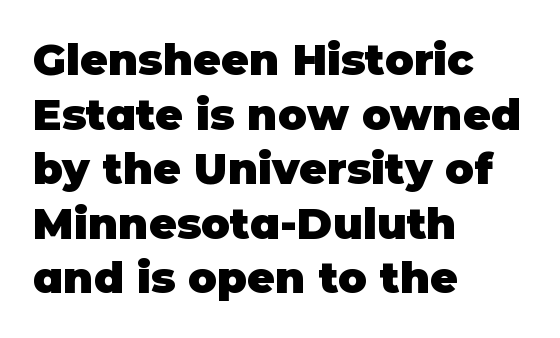
{"serif": "no", "italic": "no", "bold": "yes", "weight": "heavy", "width": "normal", "stroke_contrast": "low", "x_height": "large", "monospaced": "no", "underline": "no", "align": "left", "line_spacing": "normal", "line_spacing_ratio": 1.27, "letter_spacing": "normal", "letter_spacing_em": 0.0, "glyph_px": 43}
